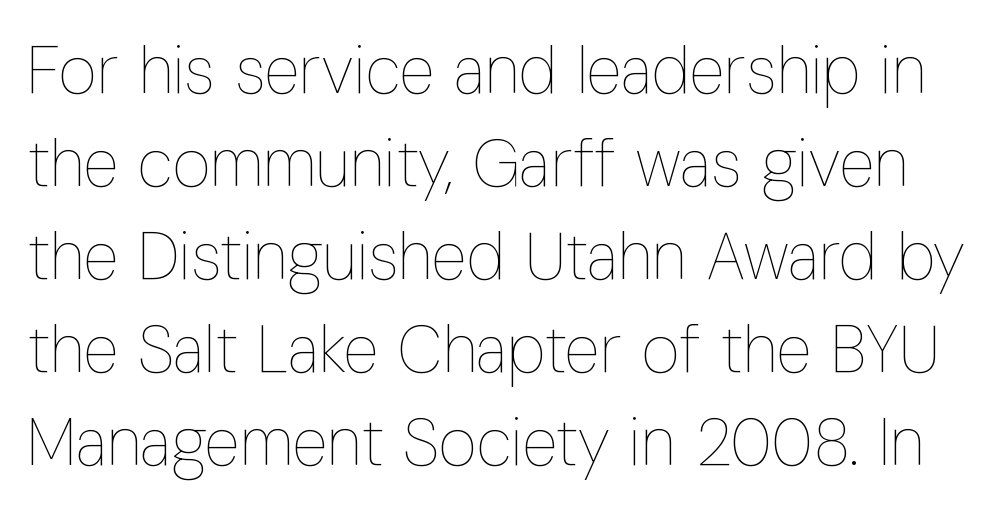
{"italic": "no", "bold": "no", "weight": "thin", "width": "condensed", "stroke_contrast": "low", "x_height": "medium", "monospaced": "no", "underline": "no", "line_spacing": "normal", "line_spacing_ratio": 1.41, "letter_spacing": "normal", "letter_spacing_em": 0.0, "glyph_px": 66}
